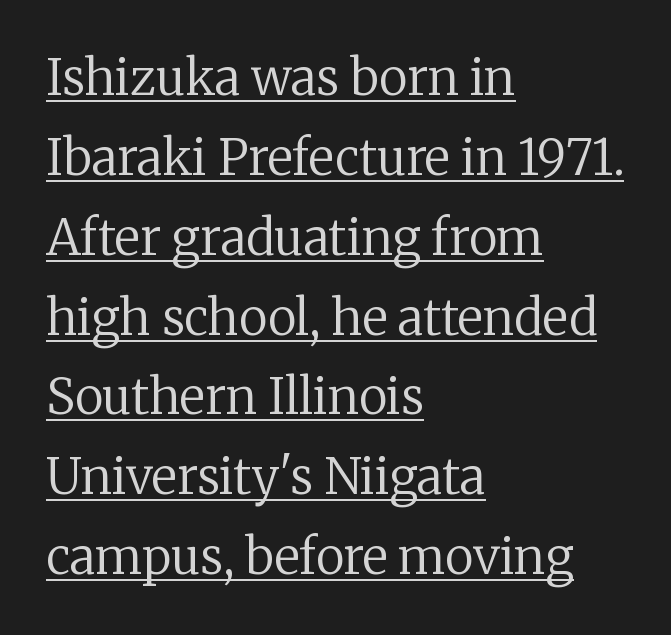
The image shows 49 px regular-weight serif type, upright; set left-aligned, normal line spacing (1.63x), normal letter spacing, underlined; low stroke contrast and a medium x-height.
